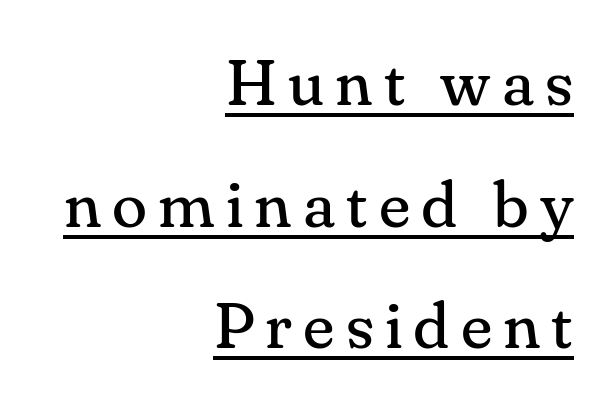
{"serif": "yes", "italic": "no", "bold": "no", "weight": "regular", "width": "normal", "stroke_contrast": "medium", "x_height": "small", "monospaced": "no", "underline": "yes", "align": "right", "line_spacing_ratio": 1.87, "glyph_px": 65}
